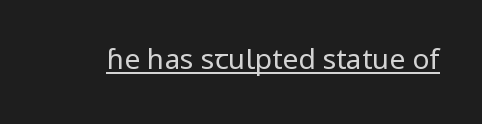
{"serif": "no", "italic": "no", "bold": "no", "weight": "regular", "width": "normal", "stroke_contrast": "low", "x_height": "medium", "monospaced": "no", "underline": "yes", "letter_spacing": "normal", "letter_spacing_em": 0.0, "glyph_px": 28}
